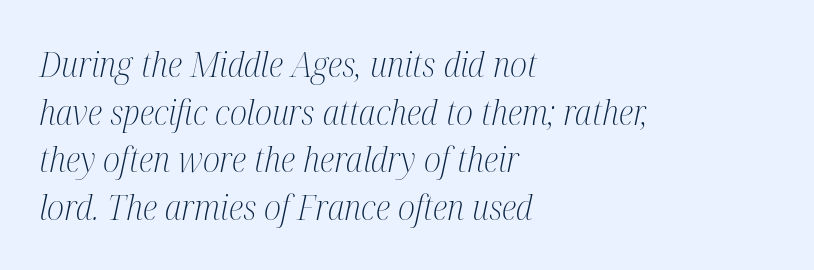
The typeface chosen for these lines features serifs. Casual observation: everything's shoved over to the left. Standard letterfit; no display-style spreading of the glyphs. Anything drawn beneath the words? Only blank space. Evenly set lines give the paragraph a standard silhouette. The passage shown is typed in a proportional face where columns would drift.
